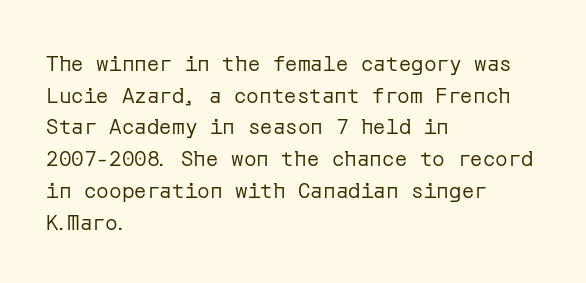
The image shows 21 px text type, upright; set left-aligned, normal line spacing (1.51x), normal letter spacing, not underlined.
